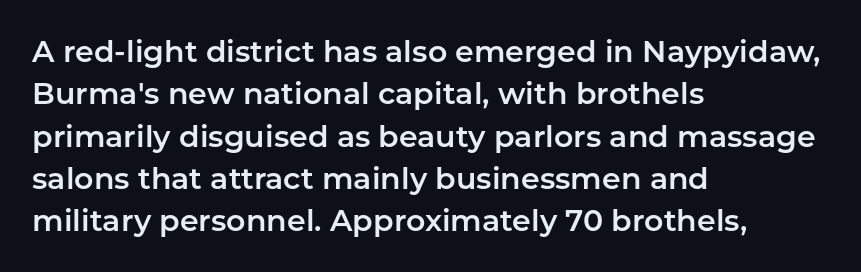
You can tell from the bare stems that sans-serif type was used. If you drew a line through each stem, it would be perfectly vertical. There is no visible air inserted between adjacent glyphs. Note the varied advance widths — an 'i' is clearly narrower than an 'm'.
